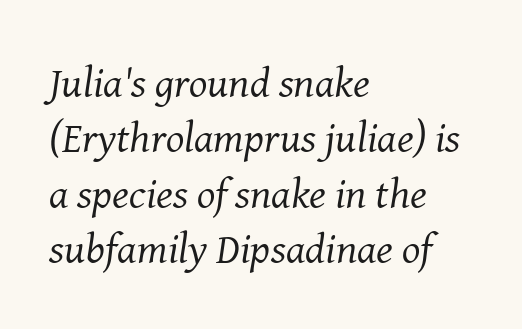
Q: Is the text bold? A: No.
Q: Is the text italic (slanted)? A: Yes, it leans right by about 8 degrees.
Q: Is the typeface a serif or a sans-serif typeface? A: Serif.
Q: Is the text underlined? A: No.
Q: How is the paragraph aligned? A: Left-aligned.
Q: Is the spacing between letters normal or unusually wide? A: Normal.
Q: Is the spacing between lines tight, normal or loose? A: Normal.
Q: Width (condensed, normal, or wide)? A: Normal.
Q: Stroke contrast? A: Medium.
Q: x-height? A: Medium.
Q: Monospaced? A: No.
